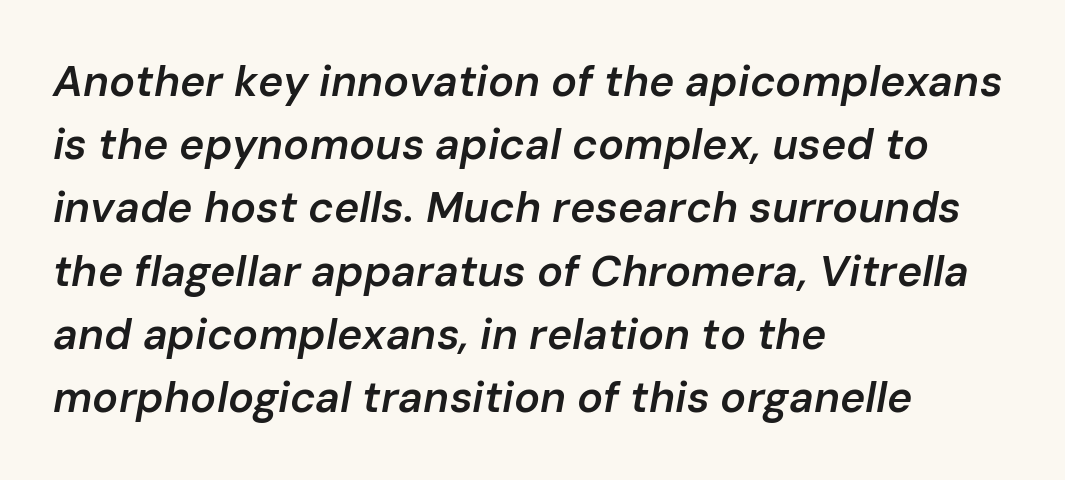
You could call the tracking neutral — neither tight nor loose. Moderately thickened strokes mark this as semibold type. The rendering uses natural spacing where letterforms have individual widths. The passage shown is not underscored anywhere. Does the copy run flush right? No — it runs flush left.
